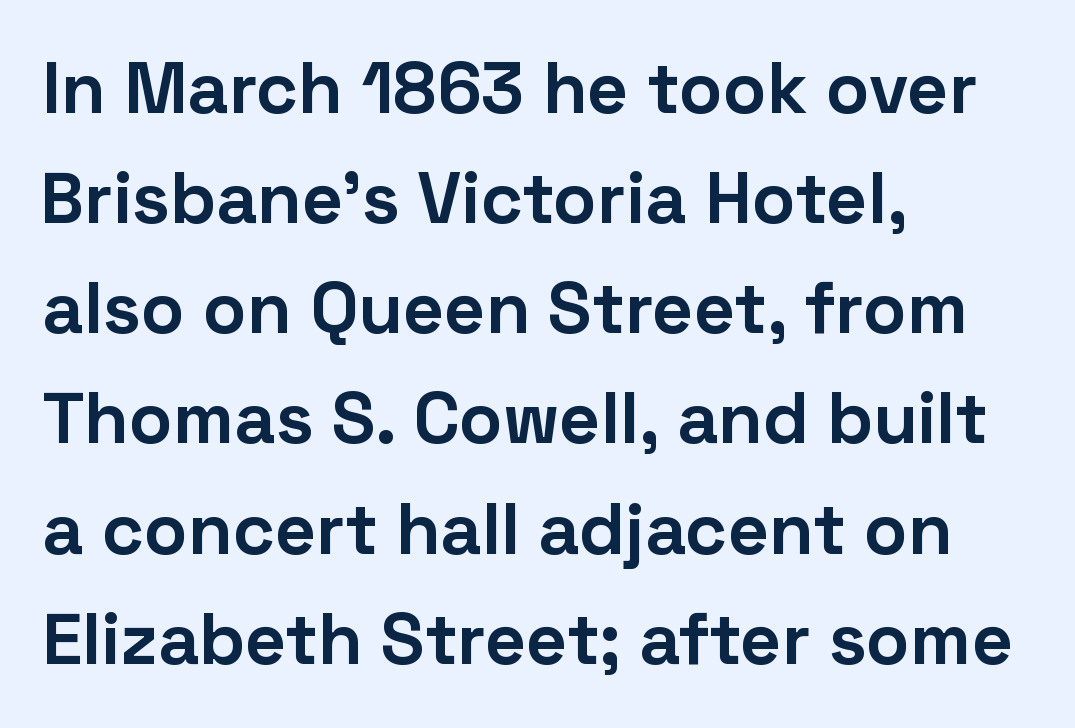
The typesetting leans heavy: a genuine bold. Underlining? Definitely not there. Each letter's strokes conclude bluntly, with no projecting serifs. The rendering uses natural spacing where letterforms have individual widths.
